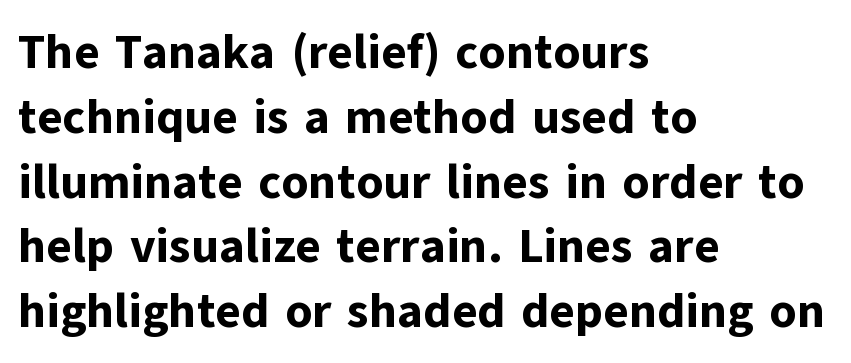
Spacing verdict: proportional, widths tailored to each character. I'd describe the lettering as bold — thick and assertive. Every character sits straight up, as roman type does. Descender tails drop into unmarked territory. Examine the stroke ends and you'll find no serifs.
